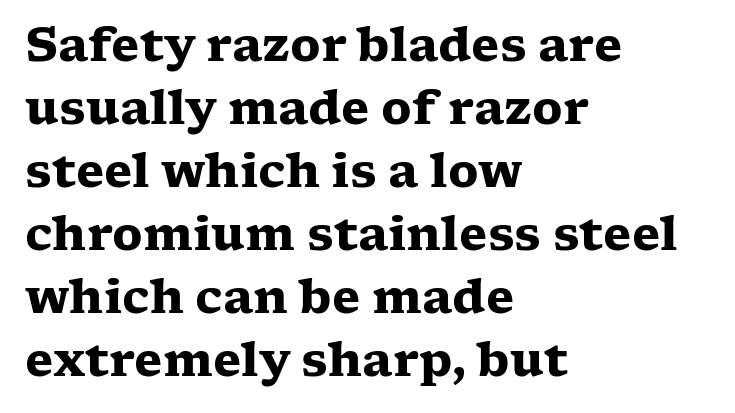
You can tell from the footed stems that serif type was used. Is the block centered? No — it sits flush against the left margin. A roman cut, with each character standing at attention. A typesetter would call this proportional, since set widths differ per character. Leading matches the norm, producing a regular column. The face used here is rendered with its standard letterfit.
